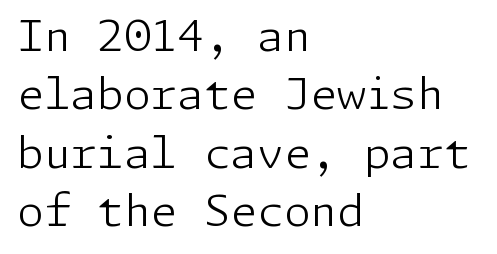
The image shows 43 px light sans-serif type, upright; set left-aligned, normal line spacing (1.36x), normal letter spacing, not underlined; low stroke contrast and a medium x-height.
